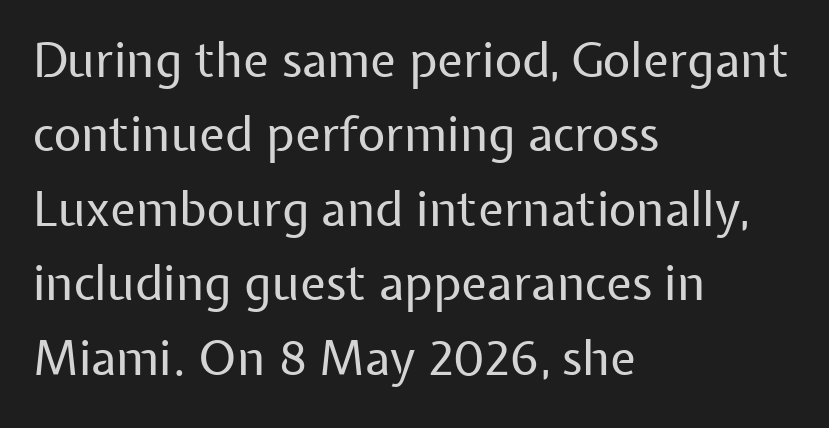
What kind of face is this? One without serifs — a sans. How would I describe the line gaps? Plain and ordinary. Tracking here is standard; glyphs follow each other at the usual distance. No extra ink here — the face is not bold. Nope, not italic — everything's standing straight. These lines are rendered in a variable-pitch font.
